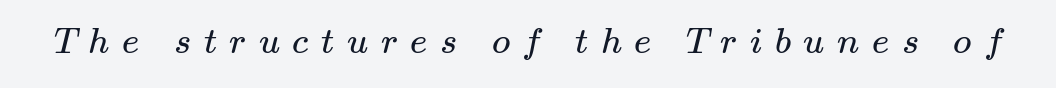
Q: Is the text bold? A: No.
Q: Is the typeface a serif or a sans-serif typeface? A: Serif.
Q: Is the text underlined? A: No.
Q: Is the spacing between letters normal or unusually wide? A: Unusually wide.
Q: Width (condensed, normal, or wide)? A: Wide.
Q: Stroke contrast? A: Medium.
Q: x-height? A: Small.
Q: Monospaced? A: No.
